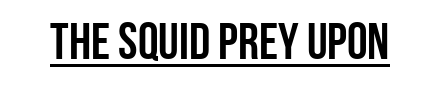
Q: Is the text italic (slanted)? A: No, it is upright.
Q: Is the typeface a serif or a sans-serif typeface? A: Sans-serif.
Q: Is the text underlined? A: Yes.
Q: Is the spacing between letters normal or unusually wide? A: Normal.
Q: Width (condensed, normal, or wide)? A: Condensed.
Q: Stroke contrast? A: Low.
Q: x-height? A: Large.
Q: Monospaced? A: No.
